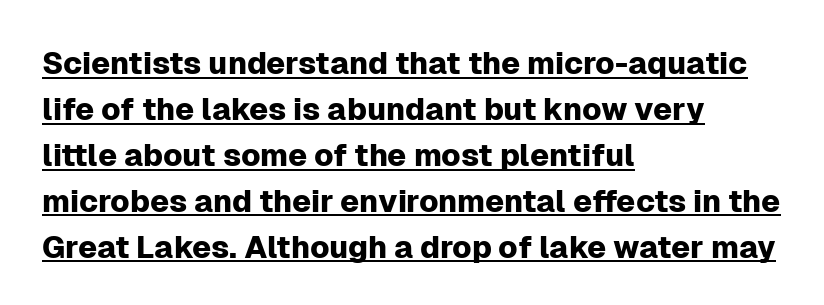
Q: Is the text italic (slanted)? A: No, it is upright.
Q: Is the typeface a serif or a sans-serif typeface? A: Sans-serif.
Q: Is the text underlined? A: Yes.
Q: How is the paragraph aligned? A: Left-aligned.
Q: Is the spacing between letters normal or unusually wide? A: Normal.
Q: Is the spacing between lines tight, normal or loose? A: Normal.
Q: Width (condensed, normal, or wide)? A: Normal.
Q: Stroke contrast? A: Low.
Q: x-height? A: Medium.
Q: Monospaced? A: No.
